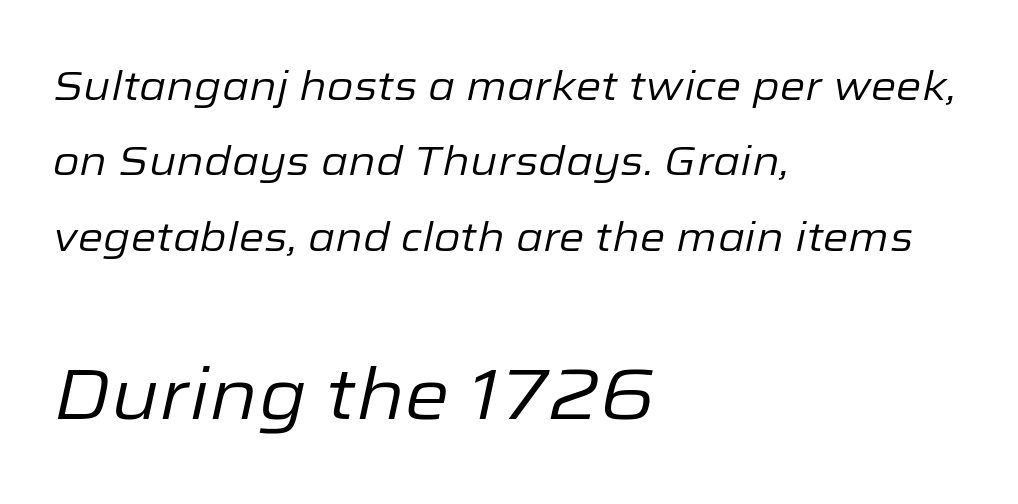
The image shows 72 px regular-weight type, italic (leaning right); set left-aligned, line spacing 1.84x, normal letter spacing, not underlined; the second (bottom) block is 1.76x larger; low stroke contrast and a medium x-height.
